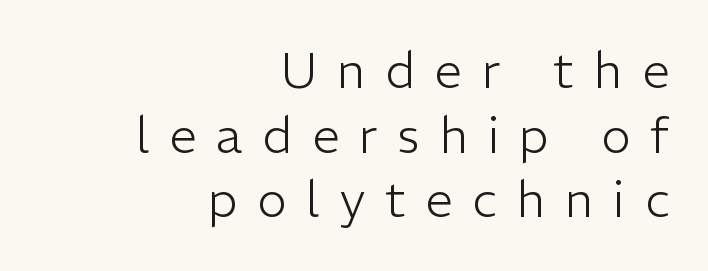
Does the copy run flush right? Yes — the right margin is perfectly even. The baseline area is clear. The passage shown is typed in a proportional face where columns would drift. This sample uses expanded letter spacing, leaving extra air between glyphs.
